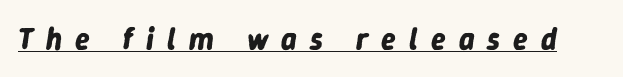
Is there an underline? Yes — a line sits under the letters. The gaps between neighbouring characters are conspicuously large. Proportional: the letters do not fall into vertical columns. The font is running at its bold setting. Italic: yes, the glyphs are oblique.
